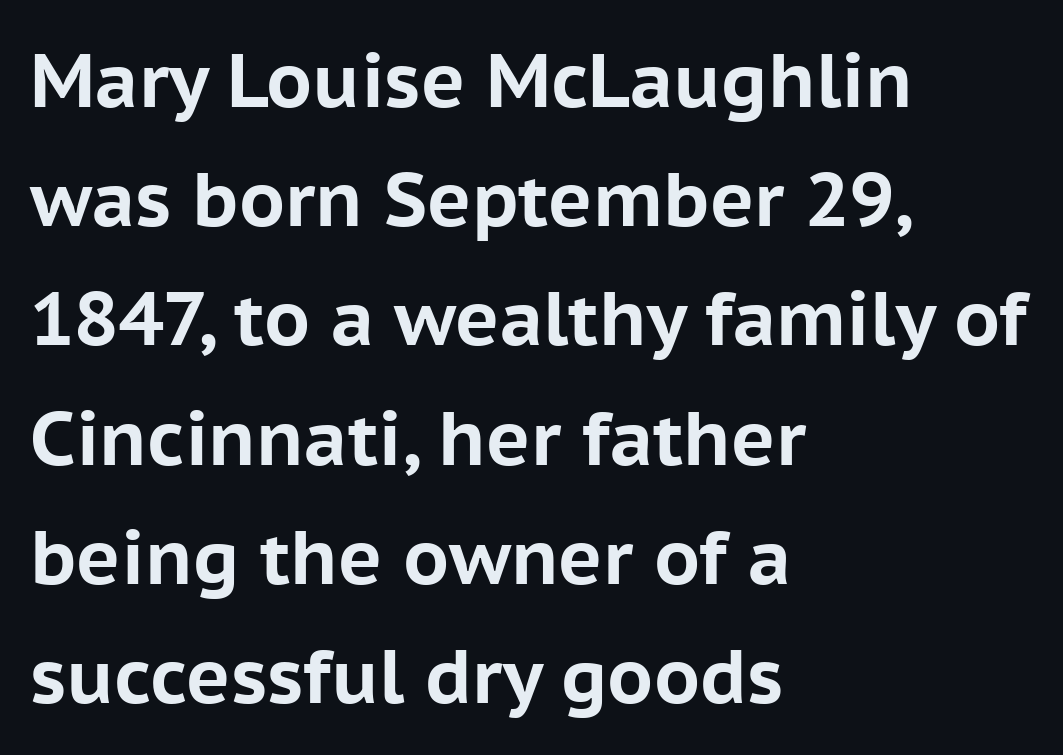
The image shows 75 px bold sans-serif type, upright; set left-aligned, normal line spacing (1.59x), normal letter spacing, not underlined; low stroke contrast and a medium x-height.
